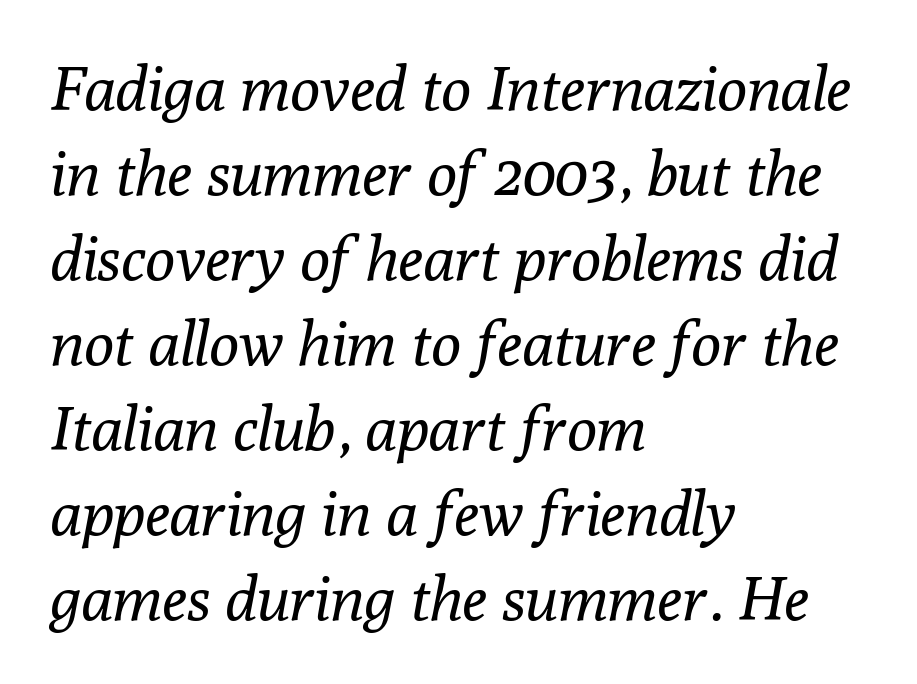
Spacing verdict: proportional, widths tailored to each character. Plain, unruled lines of type. Note: serifs present on the glyphs. You can tell it's italic because the verticals aren't actually vertical.
